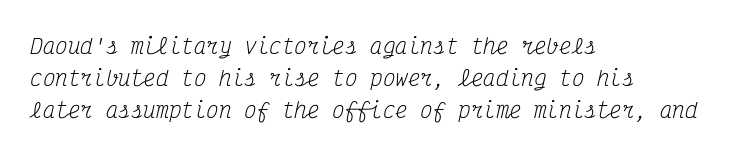
{"italic": "yes", "lean": "right", "slant_degrees": 12, "bold": "no", "underline": "no", "align": "left", "line_spacing": "normal", "line_spacing_ratio": 1.53, "letter_spacing": "normal", "letter_spacing_em": 0.0, "glyph_px": 21}
